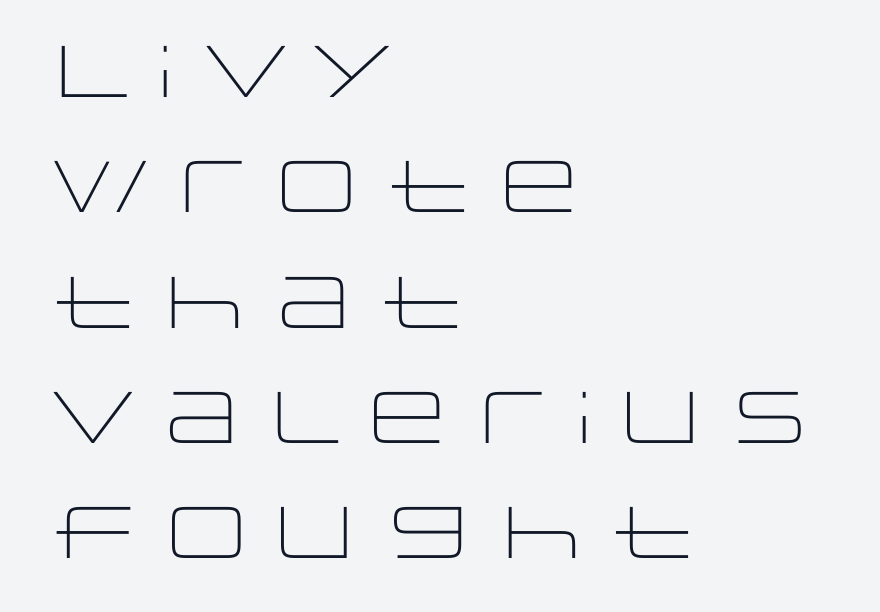
Q: Is the text bold? A: No.
Q: Is the text italic (slanted)? A: No, it is upright.
Q: Is the typeface a serif or a sans-serif typeface? A: Sans-serif.
Q: Is the text underlined? A: No.
Q: How is the paragraph aligned? A: Left-aligned.
Q: Is the spacing between letters normal or unusually wide? A: Normal.
Q: Is the spacing between lines tight, normal or loose? A: Normal.
Q: Width (condensed, normal, or wide)? A: Wide.
Q: Stroke contrast? A: Low.
Q: x-height? A: Large.
Q: Monospaced? A: No.
